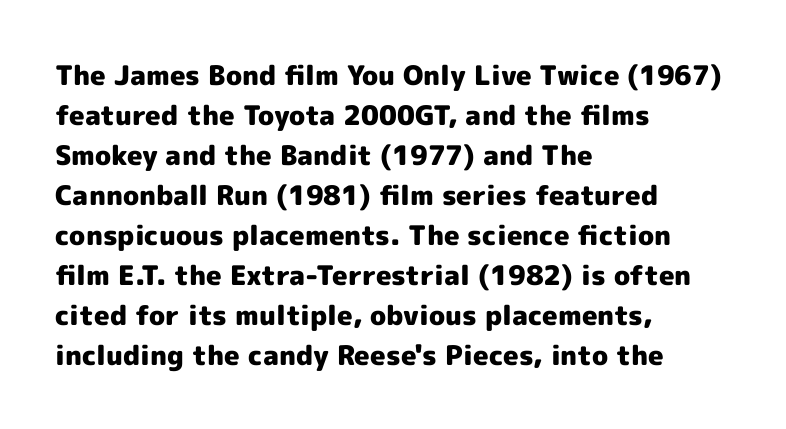
{"italic": "no", "bold": "yes", "underline": "no", "align": "left", "line_spacing": "normal", "line_spacing_ratio": 1.48, "letter_spacing": "normal", "letter_spacing_em": 0.0, "glyph_px": 27}
